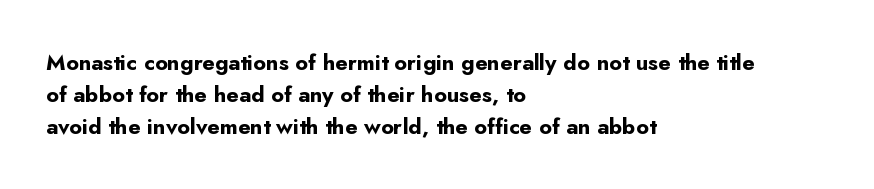
The image shows 22 px bold type, upright; set left-aligned, normal line spacing (1.45x), normal letter spacing, not underlined.
